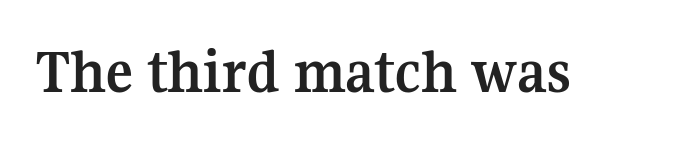
The image shows 63 px semibold serif type, upright; set normal letter spacing, not underlined; medium stroke contrast and a medium x-height.
